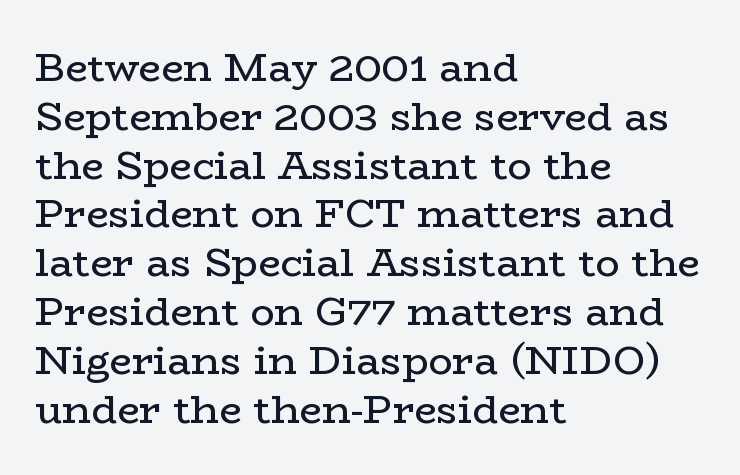
Q: Is the text bold? A: No.
Q: Is the text italic (slanted)? A: No, it is upright.
Q: Is the typeface a serif or a sans-serif typeface? A: Serif.
Q: Is the text underlined? A: No.
Q: How is the paragraph aligned? A: Left-aligned.
Q: Is the spacing between letters normal or unusually wide? A: Normal.
Q: Width (condensed, normal, or wide)? A: Wide.
Q: Stroke contrast? A: Low.
Q: x-height? A: Medium.
Q: Monospaced? A: No.
